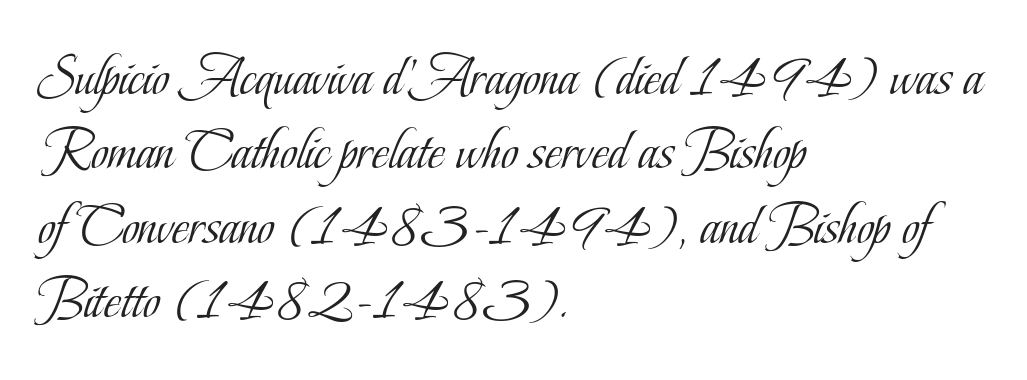
The face used here is proportionally spaced, like ordinary book or web type. Nothing unusual about the tracking: characters are spaced as the font intends. In terms of letterform style, serifs are clearly present. Each stroke keeps to a modest, everyday thickness or less.
